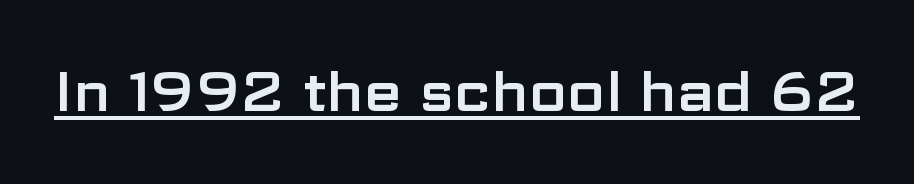
{"serif": "no", "italic": "no", "width": "wide", "stroke_contrast": "low", "x_height": "medium", "monospaced": "no", "underline": "yes", "letter_spacing": "normal", "letter_spacing_em": 0.0, "glyph_px": 55}
